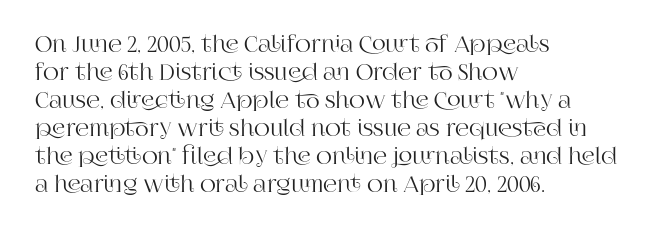
{"italic": "no", "underline": "no", "align": "left", "line_spacing": "normal", "line_spacing_ratio": 1.27, "letter_spacing": "normal", "letter_spacing_em": 0.0, "glyph_px": 22}
